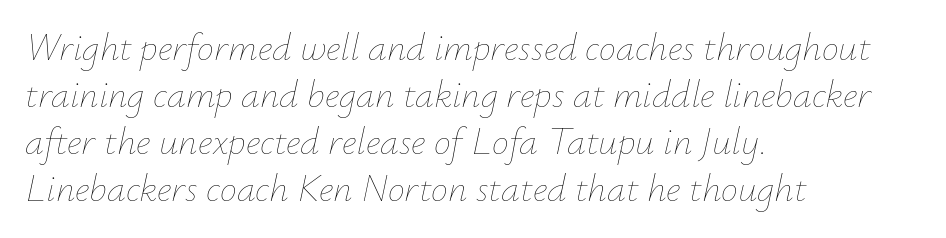
{"italic": "yes", "lean": "right", "slant_degrees": 12, "bold": "no", "weight": "thin", "width": "normal", "stroke_contrast": "low", "x_height": "small", "monospaced": "no", "underline": "no", "align": "left", "line_spacing_ratio": 1.24, "letter_spacing": "normal", "letter_spacing_em": 0.0, "glyph_px": 38}
